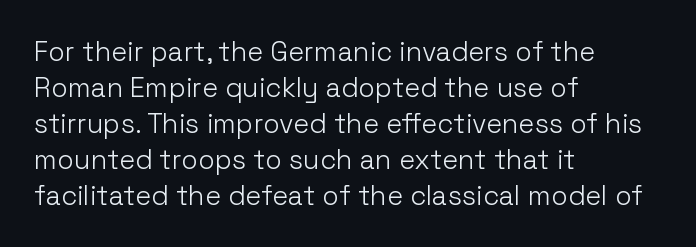
Q: Is the text bold? A: No.
Q: Is the text italic (slanted)? A: No, it is upright.
Q: Is the text underlined? A: No.
Q: How is the paragraph aligned? A: Left-aligned.
Q: Is the spacing between letters normal or unusually wide? A: Normal.
Q: Is the spacing between lines tight, normal or loose? A: Normal.
